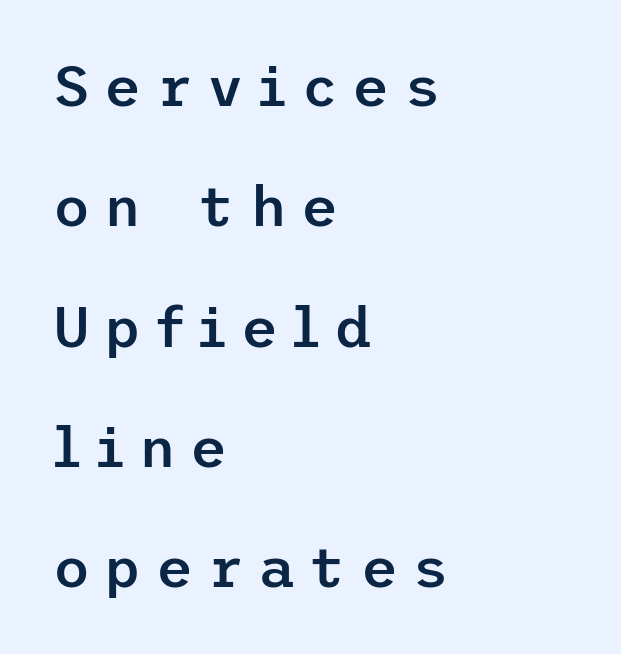
{"serif": "no", "italic": "no", "bold": "semi", "weight": "semibold", "width": "normal", "stroke_contrast": "low", "x_height": "medium", "underline": "no", "align": "left", "line_spacing": "loose", "line_spacing_ratio": 2.11, "letter_spacing": "wide", "letter_spacing_em": 0.25, "glyph_px": 57}
